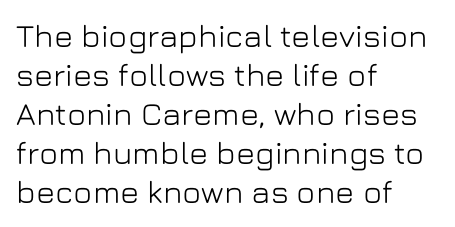
Q: Is the text italic (slanted)? A: No, it is upright.
Q: Is the typeface a serif or a sans-serif typeface? A: Sans-serif.
Q: Is the text underlined? A: No.
Q: How is the paragraph aligned? A: Left-aligned.
Q: Is the spacing between letters normal or unusually wide? A: Normal.
Q: Width (condensed, normal, or wide)? A: Normal.
Q: Stroke contrast? A: Low.
Q: x-height? A: Medium.
Q: Monospaced? A: No.
